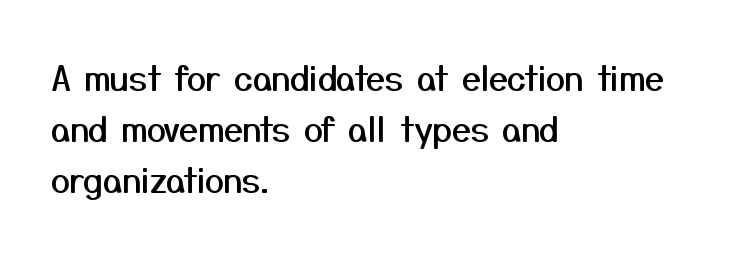
Q: Is the text italic (slanted)? A: No, it is upright.
Q: Is the typeface a serif or a sans-serif typeface? A: Sans-serif.
Q: Is the text underlined? A: No.
Q: How is the paragraph aligned? A: Left-aligned.
Q: Is the spacing between letters normal or unusually wide? A: Normal.
Q: Is the spacing between lines tight, normal or loose? A: Normal.
Q: Width (condensed, normal, or wide)? A: Normal.
Q: Stroke contrast? A: Medium.
Q: x-height? A: Medium.
Q: Monospaced? A: No.
